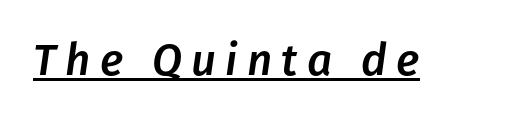
{"italic": "yes", "lean": "right", "slant_degrees": 8, "width": "normal", "stroke_contrast": "low", "x_height": "medium", "monospaced": "no", "underline": "yes", "letter_spacing": "wide", "letter_spacing_em": 0.21, "glyph_px": 44}
